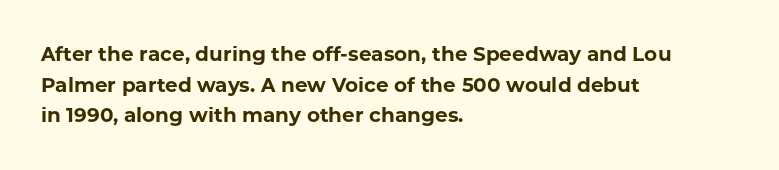
The image shows 20 px bold type, upright; set left-aligned, normal line spacing (1.53x), normal letter spacing, not underlined.
